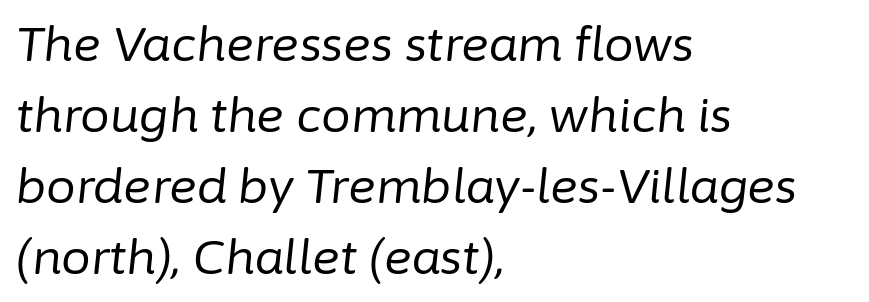
{"italic": "yes", "lean": "right", "slant_degrees": 6, "bold": "no", "weight": "regular", "width": "normal", "stroke_contrast": "low", "x_height": "medium", "monospaced": "no", "underline": "no", "align": "left", "line_spacing": "normal", "line_spacing_ratio": 1.51, "letter_spacing": "normal", "letter_spacing_em": 0.0, "glyph_px": 47}
